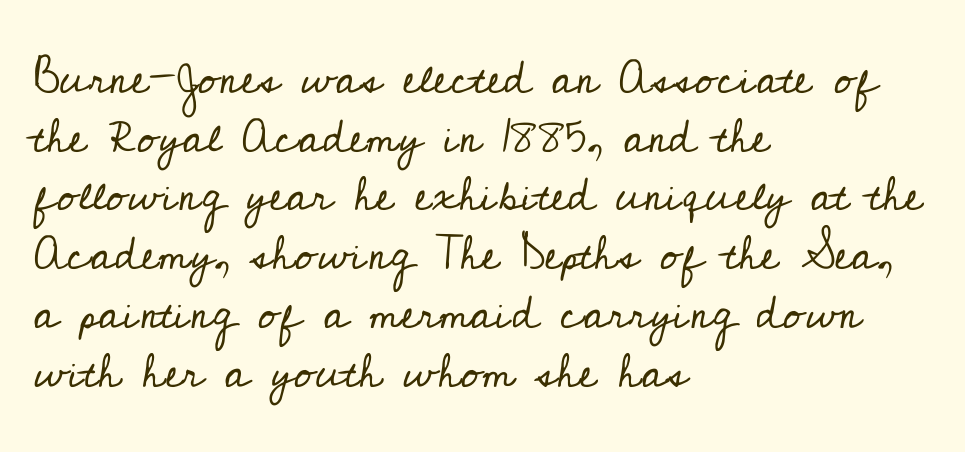
Q: Is the text bold? A: No.
Q: Is the text italic (slanted)? A: Yes.
Q: Is the typeface a serif or a sans-serif typeface? A: Serif.
Q: Is the text underlined? A: No.
Q: How is the paragraph aligned? A: Left-aligned.
Q: Is the spacing between letters normal or unusually wide? A: Normal.
Q: Is the spacing between lines tight, normal or loose? A: Normal.
Q: Width (condensed, normal, or wide)? A: Normal.
Q: Stroke contrast? A: Low.
Q: x-height? A: Small.
Q: Monospaced? A: No.
